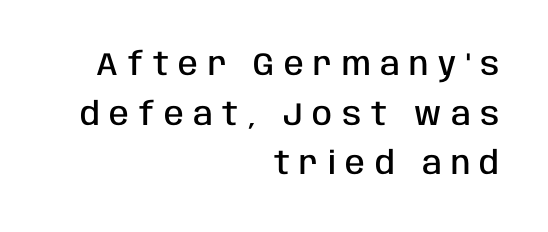
This sample keeps an unexceptional amount of space between lines. Short and long lines alike share a common ending point at right. What kind of face is this? One without serifs — a sans. Caption: semibold face, moderately heavy strokes. The letters advance in unequal steps, a hallmark of proportional type. Short note: letters widely spaced.
